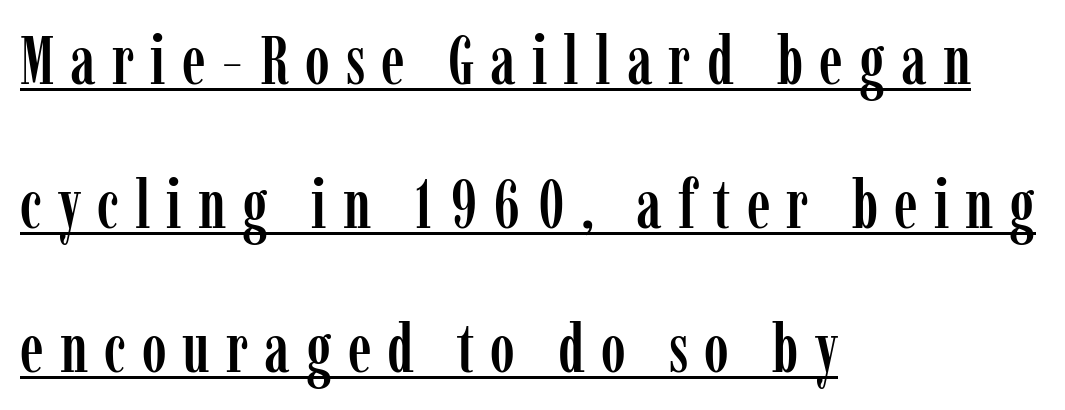
The image shows 67 px condensed serif type, upright; set left-aligned, loose line spacing (2.15x), unusually wide letter spacing (+0.24 em), underlined; low stroke contrast and a medium x-height.
